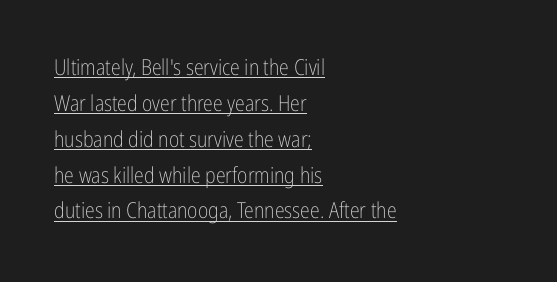
Q: Is the text bold? A: No.
Q: Is the text italic (slanted)? A: No, it is upright.
Q: Is the text underlined? A: Yes.
Q: How is the paragraph aligned? A: Left-aligned.
Q: Is the spacing between letters normal or unusually wide? A: Normal.
Q: Is the spacing between lines tight, normal or loose? A: Normal.
